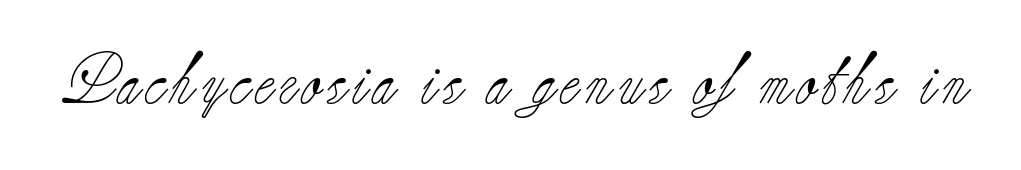
The image shows 51 px light serif type; set not underlined; low stroke contrast and a small x-height.
